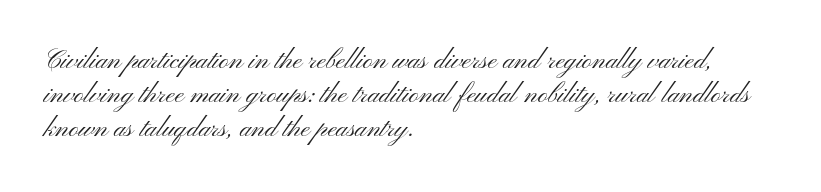
The image shows 27 px text type; set left-aligned, normal line spacing (1.26x), normal letter spacing, not underlined.
